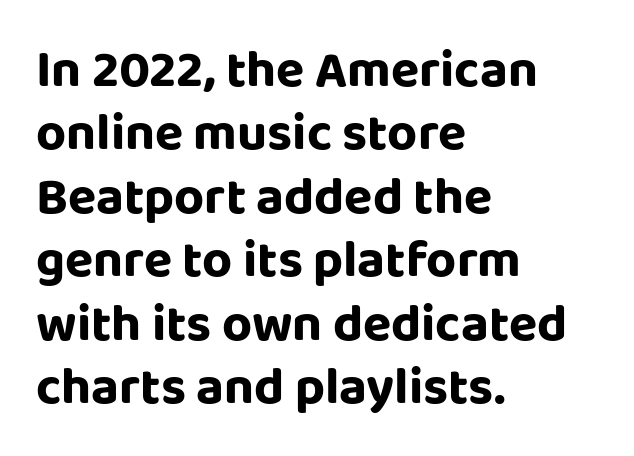
Q: Is the text italic (slanted)? A: No, it is upright.
Q: Is the typeface a serif or a sans-serif typeface? A: Sans-serif.
Q: Is the text underlined? A: No.
Q: How is the paragraph aligned? A: Left-aligned.
Q: Is the spacing between letters normal or unusually wide? A: Normal.
Q: Width (condensed, normal, or wide)? A: Normal.
Q: Stroke contrast? A: Low.
Q: x-height? A: Large.
Q: Monospaced? A: No.
